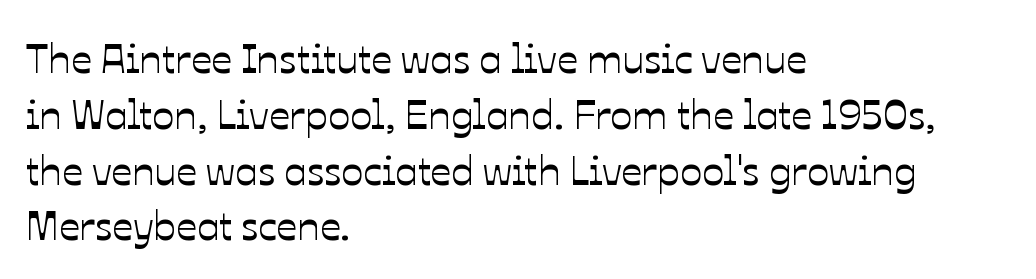
The image shows 41 px text type, upright; set left-aligned, normal line spacing (1.36x), normal letter spacing, not underlined; low stroke contrast and a medium x-height.
